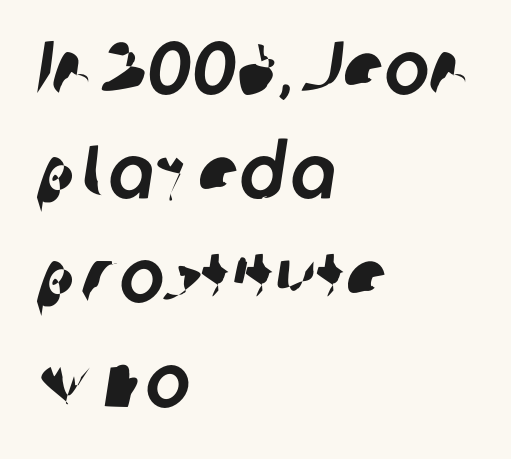
Q: Is the typeface a serif or a sans-serif typeface? A: Sans-serif.
Q: Is the text underlined? A: No.
Q: How is the paragraph aligned? A: Left-aligned.
Q: Is the spacing between letters normal or unusually wide? A: Normal.
Q: Is the spacing between lines tight, normal or loose? A: Normal.
Q: Width (condensed, normal, or wide)? A: Normal.
Q: Stroke contrast? A: Low.
Q: x-height? A: Medium.
Q: Monospaced? A: No.
